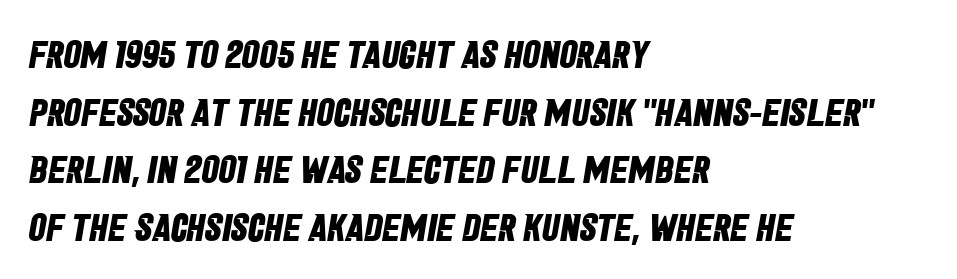
{"serif": "no", "bold": "yes", "weight": "bold", "width": "condensed", "stroke_contrast": "low", "x_height": "large", "monospaced": "no", "underline": "no", "align": "left", "line_spacing": "normal", "line_spacing_ratio": 1.48, "letter_spacing": "normal", "letter_spacing_em": 0.0, "glyph_px": 39}
